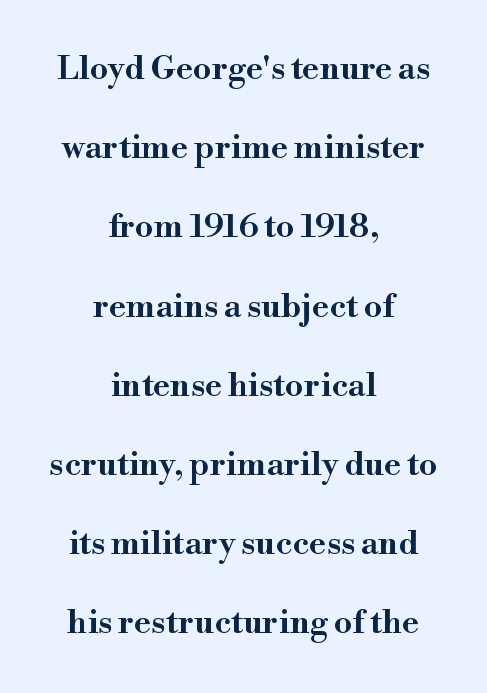
{"serif": "yes", "italic": "no", "width": "wide", "stroke_contrast": "high", "x_height": "small", "monospaced": "no", "underline": "no", "align": "center", "line_spacing": "loose", "line_spacing_ratio": 2.4, "letter_spacing": "normal", "letter_spacing_em": 0.0, "glyph_px": 33}
